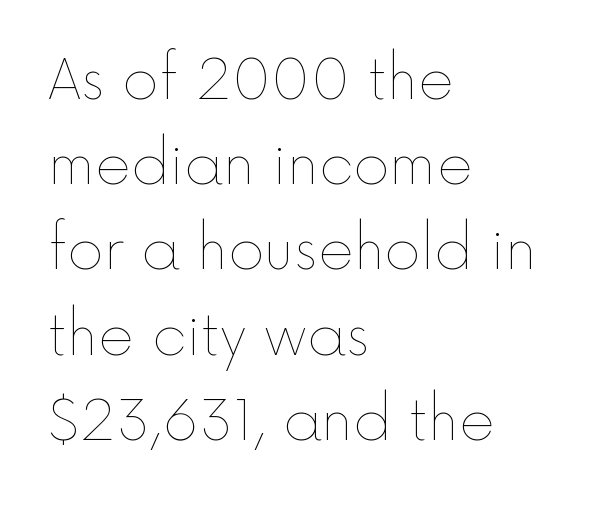
Q: Is the text bold? A: No.
Q: Is the text italic (slanted)? A: No, it is upright.
Q: Is the text underlined? A: No.
Q: How is the paragraph aligned? A: Left-aligned.
Q: Is the spacing between letters normal or unusually wide? A: Normal.
Q: Is the spacing between lines tight, normal or loose? A: Normal.
Q: Width (condensed, normal, or wide)? A: Normal.
Q: x-height? A: Medium.
Q: Monospaced? A: No.
